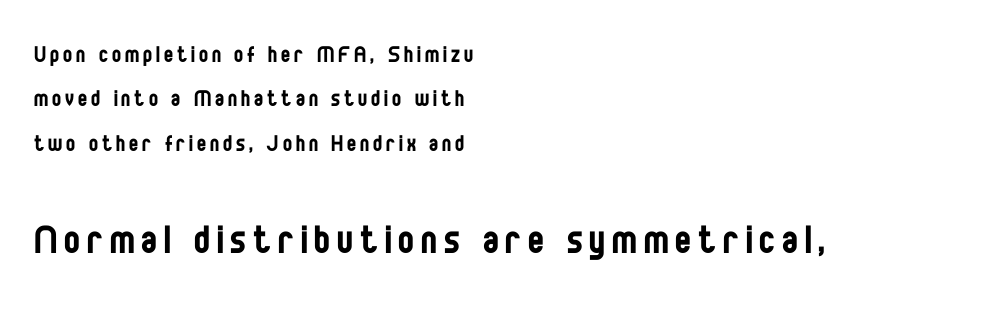
{"serif": "no", "italic": "no", "bold": "no", "weight": "regular", "width": "condensed", "stroke_contrast": "low", "x_height": "large", "monospaced": "no", "underline": "no", "align": "left", "line_spacing": "normal", "line_spacing_ratio": 1.64, "larger_block": "second", "size_ratio": 1.74, "glyph_px": 47}
